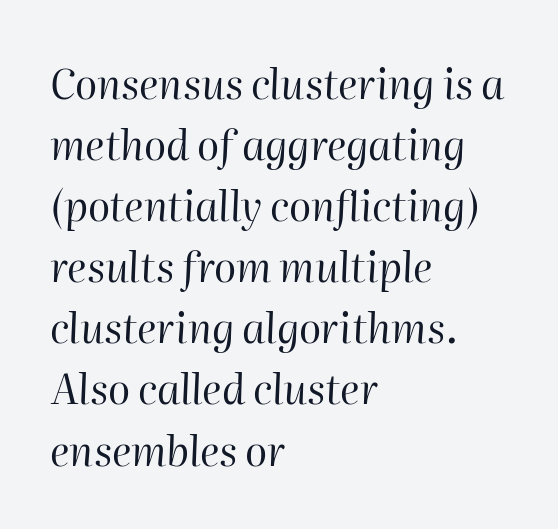
Characters are canted at an angle relative to the baseline's perpendicular. Any mark beneath the type? The region is blank. Inter-character spacing is left at the font's built-in metrics. Leftover space on each line is placed entirely after the last word. This reads as an unemphasized weight, regular at the heaviest. Compared with typical paragraphs, the rows here are spaced about the same.
